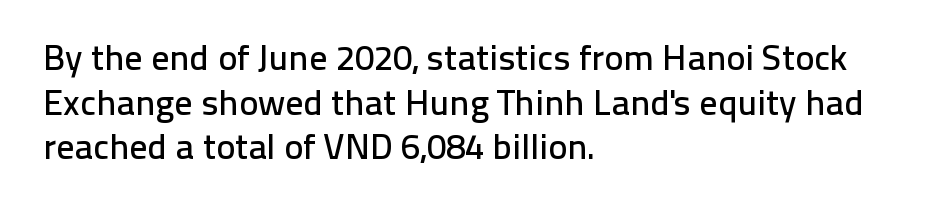
The image shows 36 px sans-serif type, upright; set left-aligned, line spacing 1.24x, normal letter spacing, not underlined; low stroke contrast and a medium x-height.
